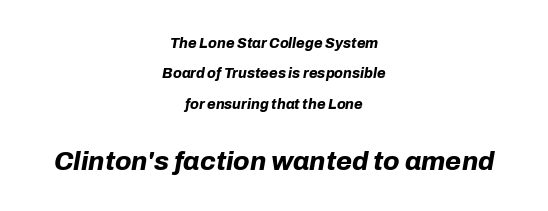
The words here are not underlined. If you folded the block vertically in half, each line would mirror itself in length. The font's italic variant was chosen for this text. On the weight axis this lands at bold, roughly 700. The face used here is rendered with its standard letterfit.
